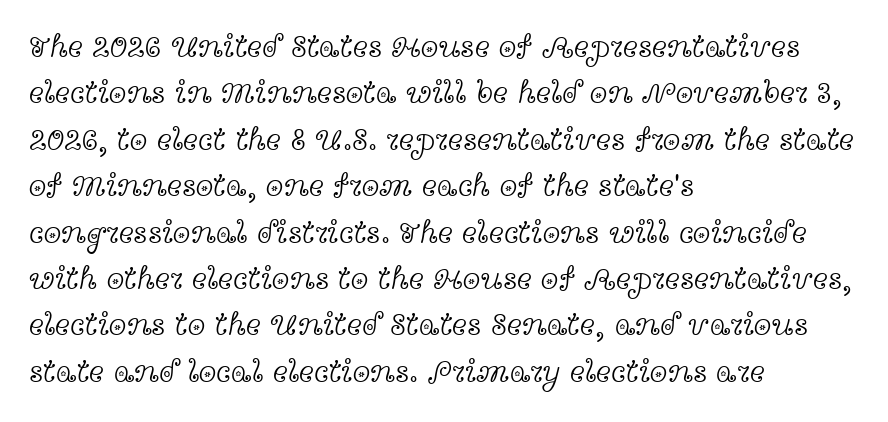
{"serif": "yes", "bold": "no", "weight": "light", "width": "wide", "x_height": "medium", "monospaced": "no", "underline": "no", "align": "left", "line_spacing": "normal", "line_spacing_ratio": 1.45, "letter_spacing": "normal", "letter_spacing_em": 0.0, "glyph_px": 32}
